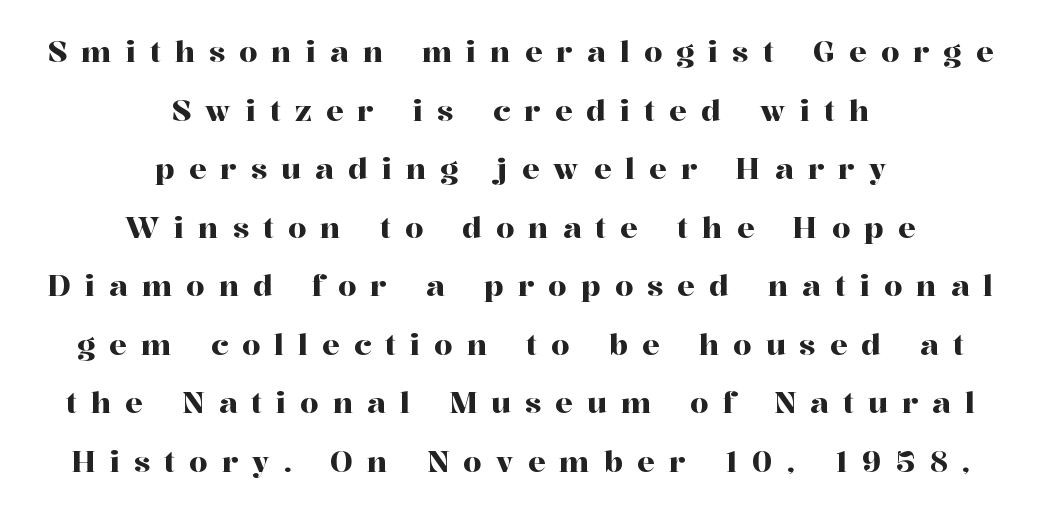
The image shows 29 px serif type, upright; set centered, loose line spacing (2.02x), unusually wide letter spacing (+0.49 em), not underlined; high stroke contrast and a medium x-height.
